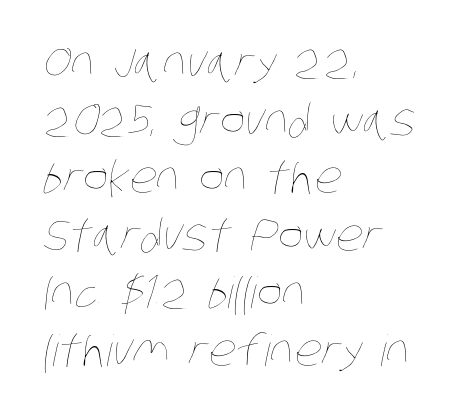
Q: Is the text bold? A: No.
Q: Is the text underlined? A: No.
Q: How is the paragraph aligned? A: Left-aligned.
Q: Is the spacing between letters normal or unusually wide? A: Normal.
Q: Is the spacing between lines tight, normal or loose? A: Normal.
Q: Width (condensed, normal, or wide)? A: Condensed.
Q: Stroke contrast? A: Low.
Q: x-height? A: Large.
Q: Monospaced? A: No.
